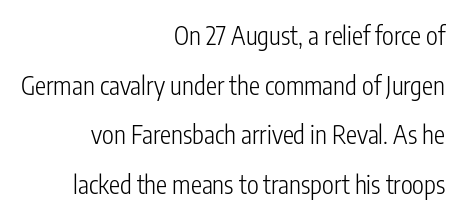
{"italic": "no", "bold": "no", "underline": "no", "align": "right", "line_spacing": "loose", "line_spacing_ratio": 1.99, "letter_spacing": "normal", "letter_spacing_em": 0.0, "glyph_px": 25}
